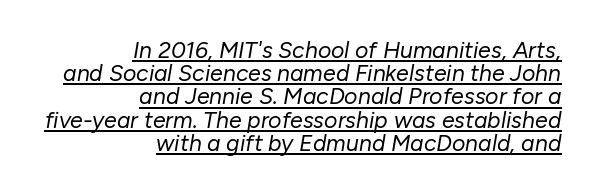
The image shows 23 px text type, italic (leaning right); set right-aligned, tight line spacing (1.01x), normal letter spacing, underlined.
